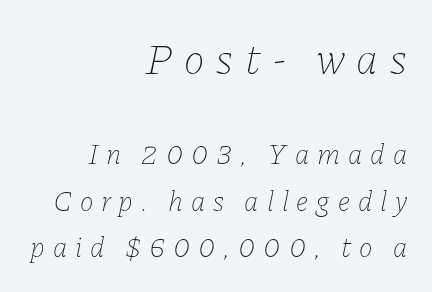
Q: Is the text bold? A: No.
Q: Is the text italic (slanted)? A: Yes, it leans right by about 11 degrees.
Q: Is the text underlined? A: No.
Q: How is the paragraph aligned? A: Right-aligned.
Q: Is the spacing between letters normal or unusually wide? A: Unusually wide.
Q: Is the spacing between lines tight, normal or loose? A: Normal.
Q: Which block of text is set in a larger size, the first (top) or the second (bottom)? A: The first (top) one.
Q: Width (condensed, normal, or wide)? A: Normal.
Q: Stroke contrast? A: Low.
Q: x-height? A: Medium.
Q: Monospaced? A: No.
